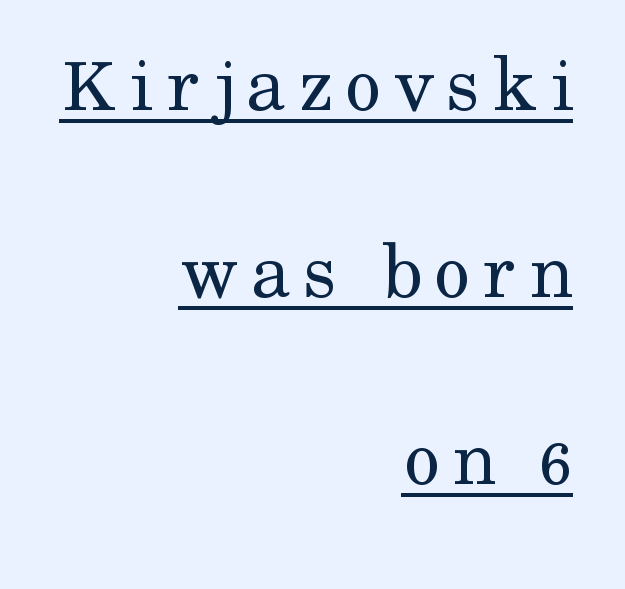
Every row of glyphs terminates at an identical x-position on the right. Ink coverage per letter is moderate at most. This sample has the flowing, uneven cadence of proportional lettering. The typesetter has applied underlining to the passage shown. Quick note: not italic, upright.
